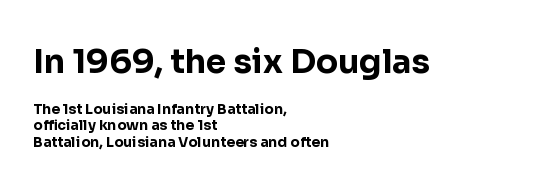
{"serif": "no", "italic": "no", "bold": "yes", "weight": "bold", "width": "normal", "stroke_contrast": "low", "x_height": "medium", "monospaced": "no", "underline": "no", "align": "left", "line_spacing": "tight", "line_spacing_ratio": 1.15, "letter_spacing": "normal", "letter_spacing_em": 0.0, "larger_block": "first", "size_ratio": 2.36, "glyph_px": 33}
